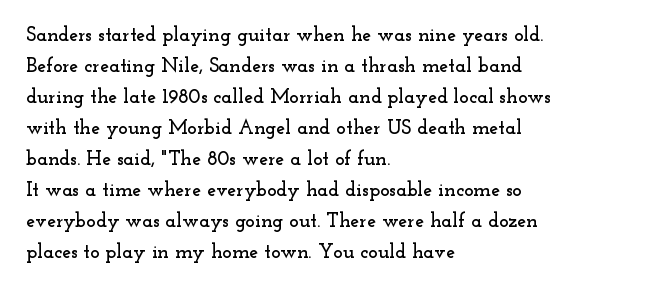
Q: Is the text italic (slanted)? A: No, it is upright.
Q: Is the text underlined? A: No.
Q: How is the paragraph aligned? A: Left-aligned.
Q: Is the spacing between letters normal or unusually wide? A: Normal.
Q: Is the spacing between lines tight, normal or loose? A: Normal.
